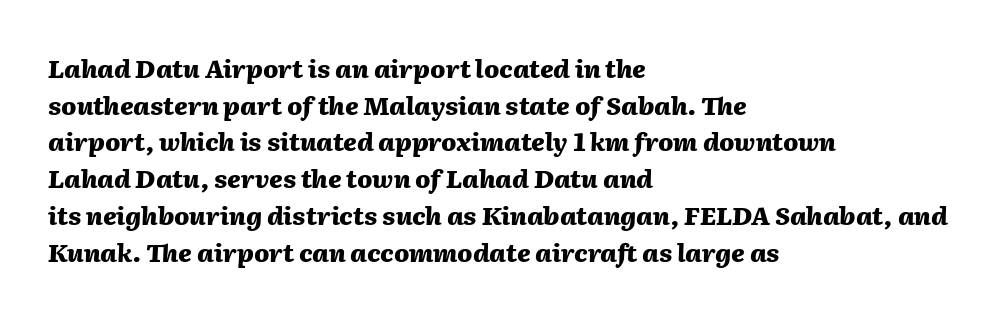
These lines stack with their left ends in a neat column. The space between consecutive lines is moderate. This sample uses an oblique cut, with every glyph tilted off the vertical. Words appear dense and cohesive because spacing is normal. Heavy-handed strokes throughout: this text is bold.
